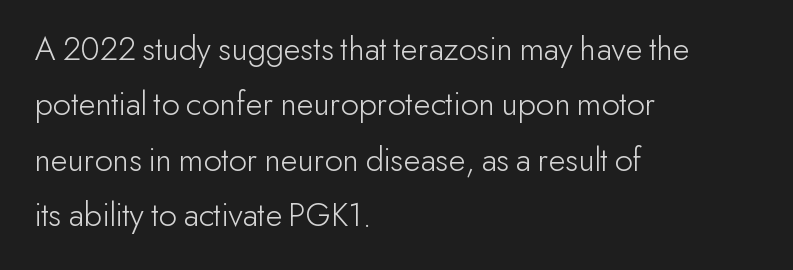
Q: Is the text bold? A: No.
Q: Is the text italic (slanted)? A: No, it is upright.
Q: Is the typeface a serif or a sans-serif typeface? A: Sans-serif.
Q: Is the text underlined? A: No.
Q: How is the paragraph aligned? A: Left-aligned.
Q: Is the spacing between letters normal or unusually wide? A: Normal.
Q: Is the spacing between lines tight, normal or loose? A: Normal.
Q: Width (condensed, normal, or wide)? A: Normal.
Q: Stroke contrast? A: Low.
Q: x-height? A: Small.
Q: Monospaced? A: No.
